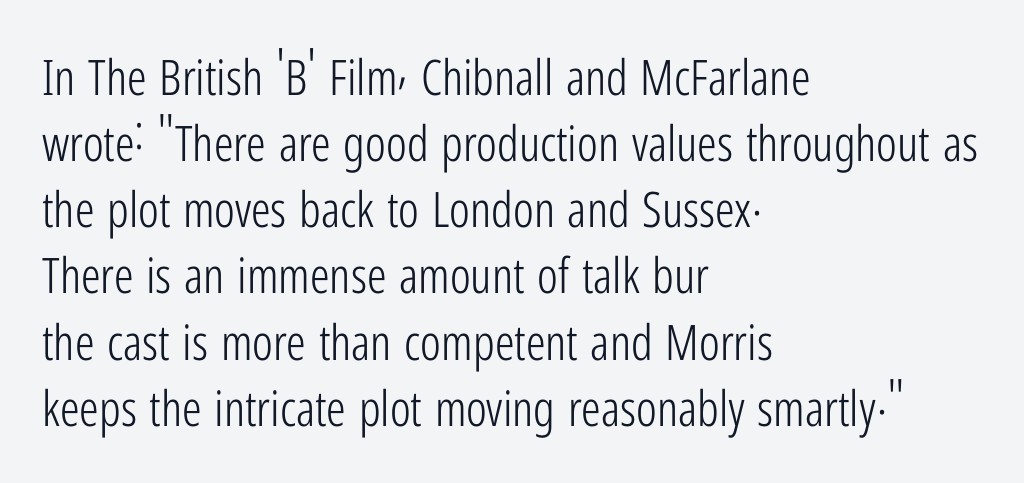
Notice how descenders clear the ascenders below comfortably — that's standard leading. Each row of text sits above clean, open space. The face used here is rendered with its standard letterfit. Rendered with straight, roman letterforms. Horizontal alignment here is leftward, the default for most running prose.
